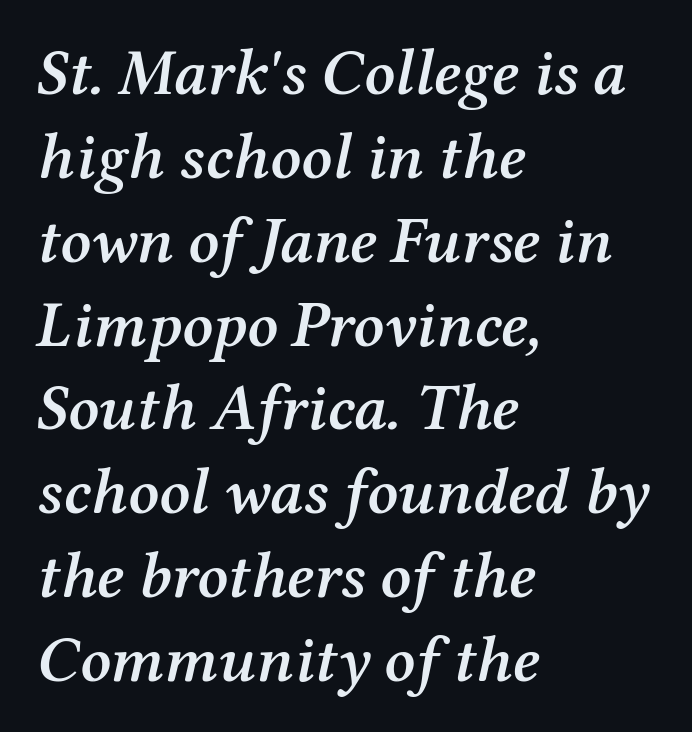
The image shows 65 px semibold serif type, italic (leaning right); set left-aligned, normal line spacing (1.29x), normal letter spacing, not underlined; medium stroke contrast and a medium x-height.
